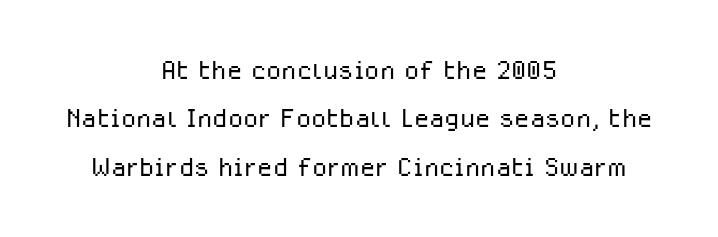
The image shows 35 px light sans-serif type, upright; set centered, normal line spacing (1.38x), normal letter spacing, not underlined; low stroke contrast and a medium x-height.
